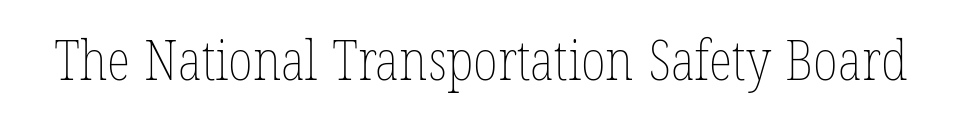
{"italic": "no", "bold": "no", "weight": "thin", "width": "condensed", "stroke_contrast": "low", "x_height": "medium", "monospaced": "no", "underline": "no", "letter_spacing": "normal", "letter_spacing_em": 0.0, "glyph_px": 55}
